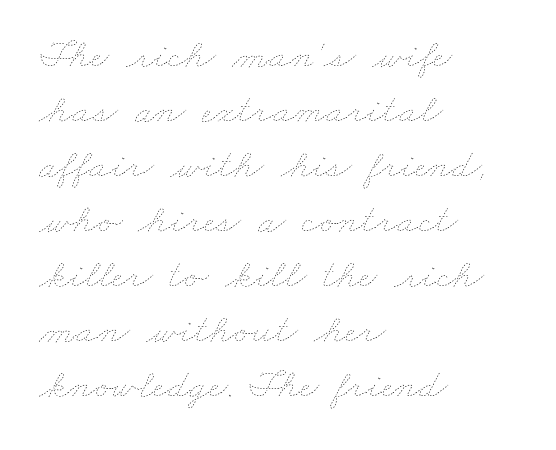
{"bold": "no", "weight": "thin", "width": "wide", "stroke_contrast": "low", "x_height": "small", "monospaced": "no", "underline": "no", "align": "left", "line_spacing": "normal", "line_spacing_ratio": 1.34, "letter_spacing": "normal", "letter_spacing_em": 0.0, "glyph_px": 41}
